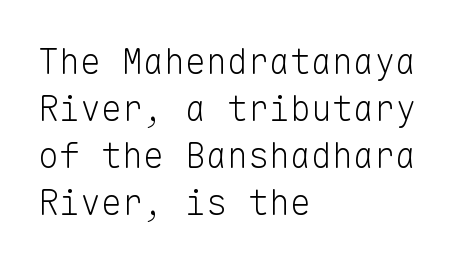
The rows are spaced the way most documents space them. This reads as an unemphasized weight, regular at the heaviest. Short and long lines alike share a common starting point at left. Unmarked baselines from the first word to the last. The rendering uses typewriter-style spacing with identical character cells. The characters display no serif detailing; their extremities are plain.
